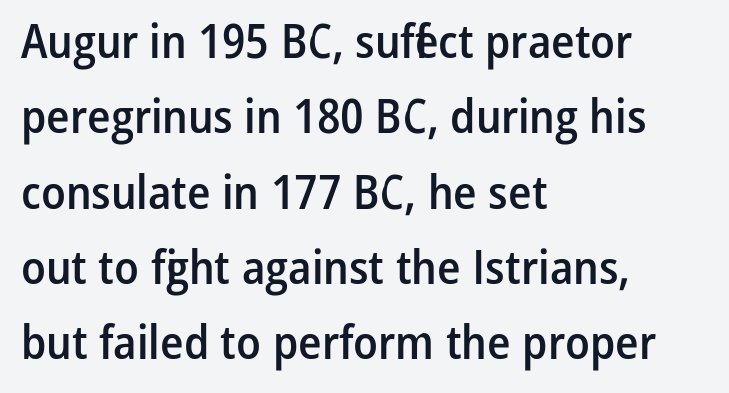
Q: Is the text bold? A: Semi-bold.
Q: Is the text italic (slanted)? A: No, it is upright.
Q: Is the typeface a serif or a sans-serif typeface? A: Sans-serif.
Q: Is the text underlined? A: No.
Q: How is the paragraph aligned? A: Left-aligned.
Q: Is the spacing between letters normal or unusually wide? A: Normal.
Q: Is the spacing between lines tight, normal or loose? A: Normal.
Q: Width (condensed, normal, or wide)? A: Condensed.
Q: Stroke contrast? A: Low.
Q: x-height? A: Medium.
Q: Monospaced? A: No.
